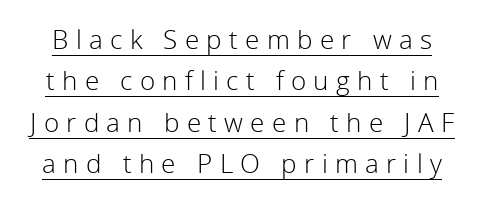
Heft: none added — not bold. You could only call the tracking loose — the letters float apart. The passage shown stacks its lines at a standard gap. You can see a thin bar hugging the bottom of the glyphs. Posture: straight, roman, zero tilt.
